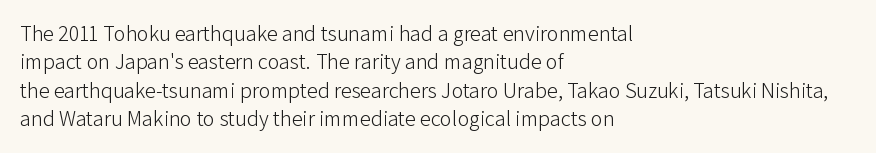
Rule under the text: the space is simply empty. Honestly, the letter spacing is just normal — you wouldn't notice it. The font's upright variant was chosen for this text. The strokes are not fattened; the text isn't bold. Layout note: lines flush left. The designer left line spacing at the default.
